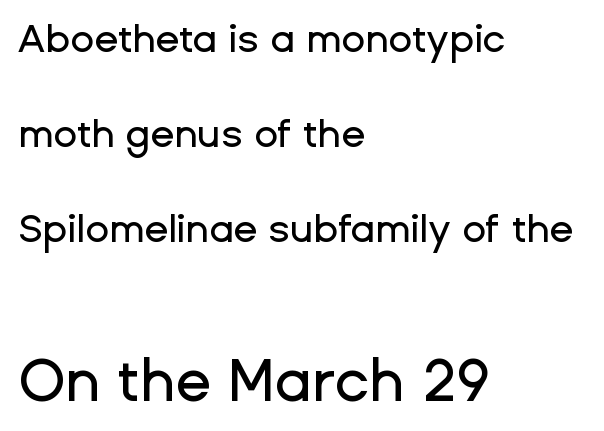
{"serif": "no", "italic": "no", "width": "normal", "stroke_contrast": "low", "x_height": "medium", "monospaced": "no", "underline": "no", "align": "left", "line_spacing": "loose", "line_spacing_ratio": 2.43, "letter_spacing": "normal", "letter_spacing_em": 0.0, "larger_block": "second", "size_ratio": 1.51, "glyph_px": 59}
